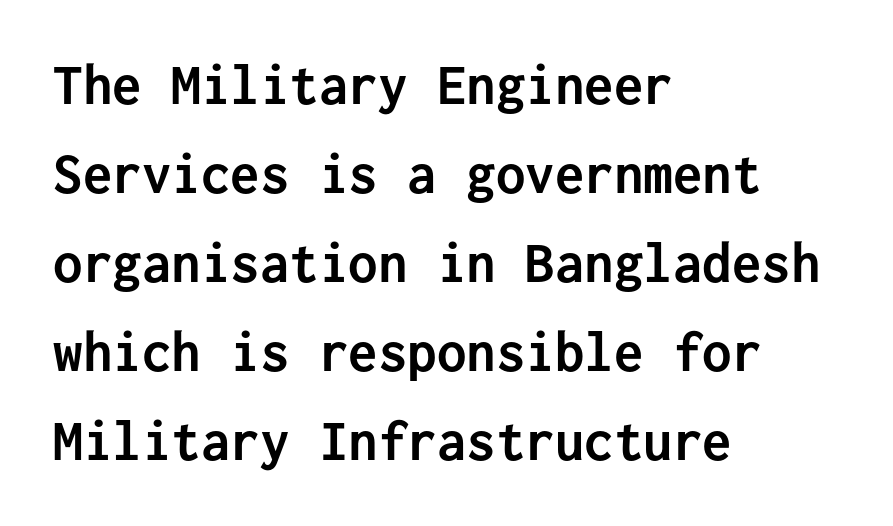
Q: Is the text bold? A: Yes.
Q: Is the text italic (slanted)? A: No, it is upright.
Q: Is the typeface a serif or a sans-serif typeface? A: Sans-serif.
Q: Is the text underlined? A: No.
Q: How is the paragraph aligned? A: Left-aligned.
Q: Is the spacing between letters normal or unusually wide? A: Normal.
Q: Is the spacing between lines tight, normal or loose? A: Normal.
Q: Width (condensed, normal, or wide)? A: Normal.
Q: Stroke contrast? A: Low.
Q: x-height? A: Medium.
Q: Monospaced? A: Yes.
